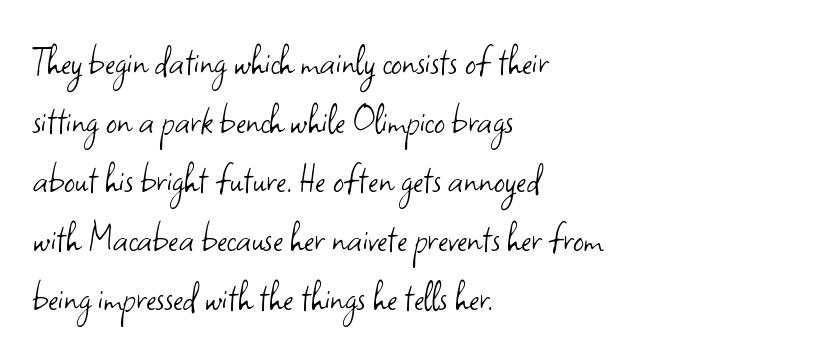
{"serif": "no", "bold": "no", "weight": "light", "width": "normal", "stroke_contrast": "low", "x_height": "small", "monospaced": "no", "underline": "no", "align": "left", "line_spacing": "normal", "line_spacing_ratio": 1.37, "letter_spacing": "normal", "letter_spacing_em": 0.0, "glyph_px": 43}
